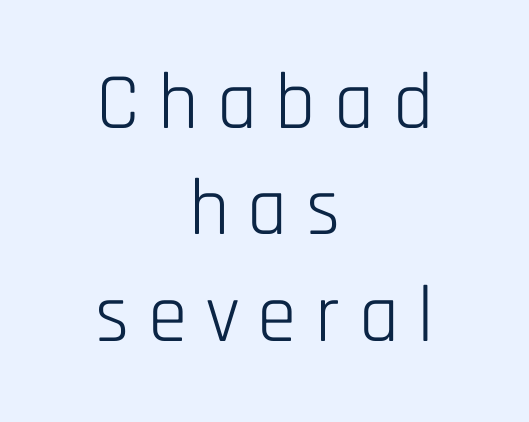
The image shows 80 px light, condensed sans-serif type, upright; set centered, normal line spacing (1.33x), unusually wide letter spacing (+0.23 em), not underlined; low stroke contrast and a large x-height.
